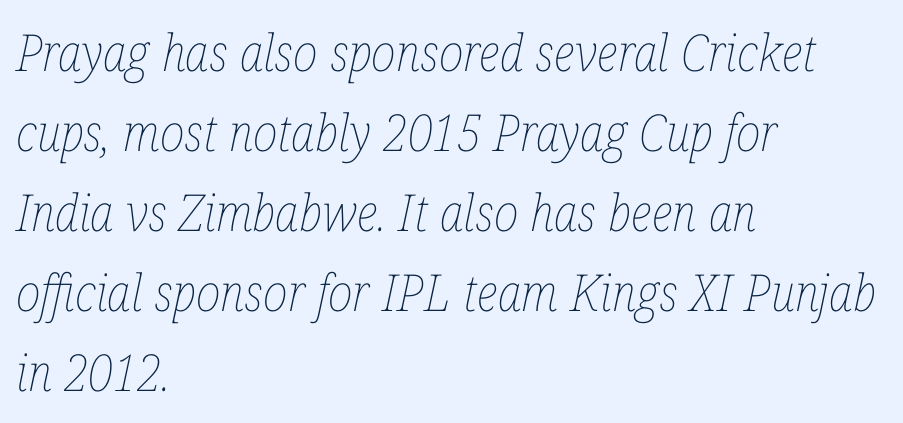
There is no visible air inserted between adjacent glyphs. Italic? Definitely — the glyphs are oblique. Short and long lines alike share a common starting point at left. Successive baselines arrive at the customary interval.
